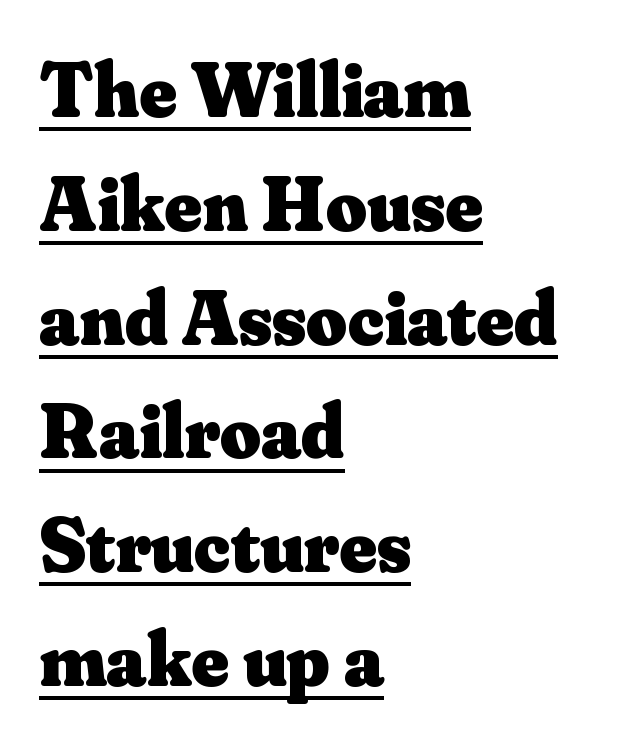
The image shows 79 px heavy serif type, upright; set left-aligned, normal line spacing (1.44x), normal letter spacing, underlined; medium stroke contrast and a small x-height.
